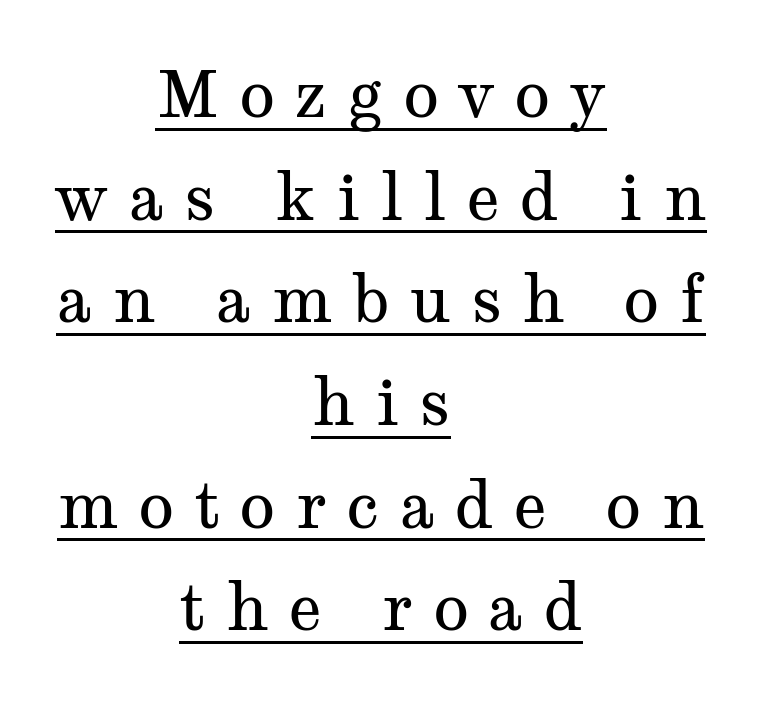
Q: Is the text bold? A: No.
Q: Is the text italic (slanted)? A: No, it is upright.
Q: Is the typeface a serif or a sans-serif typeface? A: Serif.
Q: Is the text underlined? A: Yes.
Q: How is the paragraph aligned? A: Centered.
Q: Is the spacing between letters normal or unusually wide? A: Unusually wide.
Q: Is the spacing between lines tight, normal or loose? A: Normal.
Q: Width (condensed, normal, or wide)? A: Wide.
Q: Stroke contrast? A: Medium.
Q: x-height? A: Medium.
Q: Monospaced? A: No.
